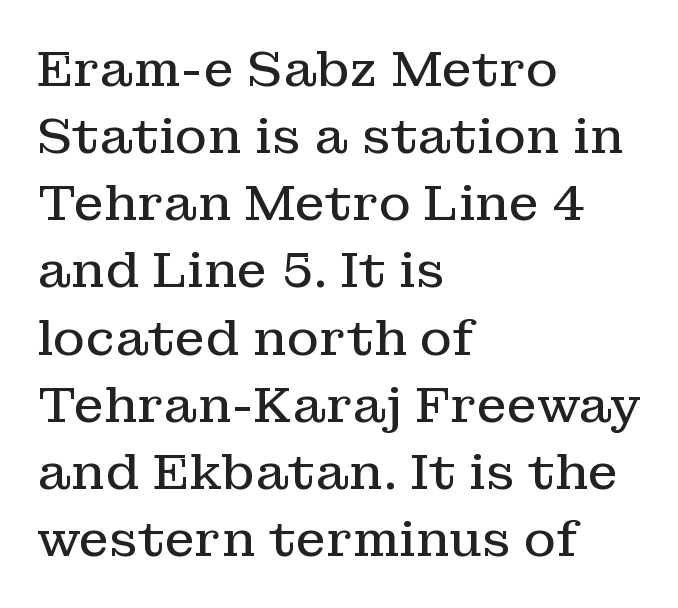
In terms of leading, this rendering sits right in the middle. This rendering uses left alignment, leaving the right contour irregular. Is this a fixed-width face? No — the glyphs have proportional, varying widths. The area under the type is left untouched.
